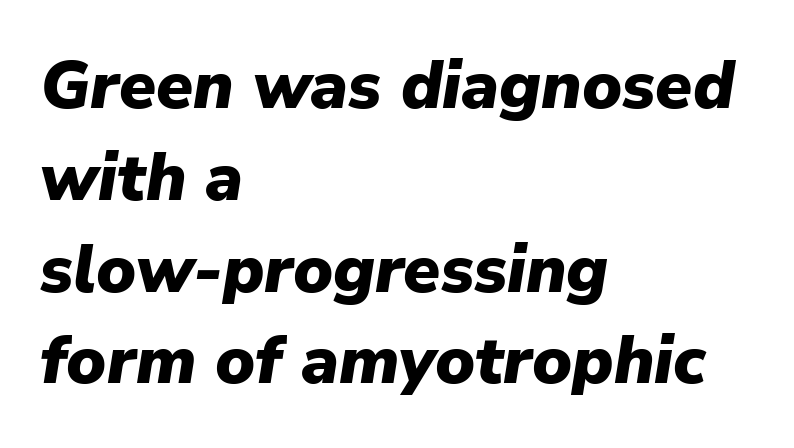
The image shows 67 px heavy type, italic (leaning right); set left-aligned, normal line spacing (1.37x), normal letter spacing, not underlined; low stroke contrast and a medium x-height.
